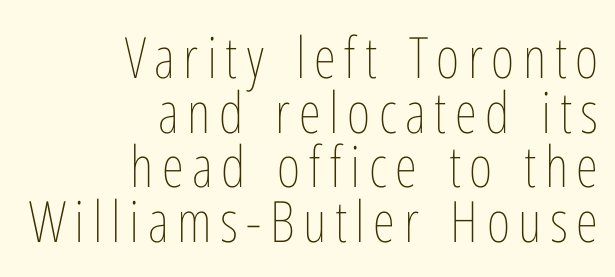
{"italic": "no", "bold": "no", "weight": "thin", "width": "condensed", "stroke_contrast": "low", "x_height": "medium", "monospaced": "no", "underline": "no", "align": "right", "line_spacing": "tight", "line_spacing_ratio": 0.96, "glyph_px": 57}
